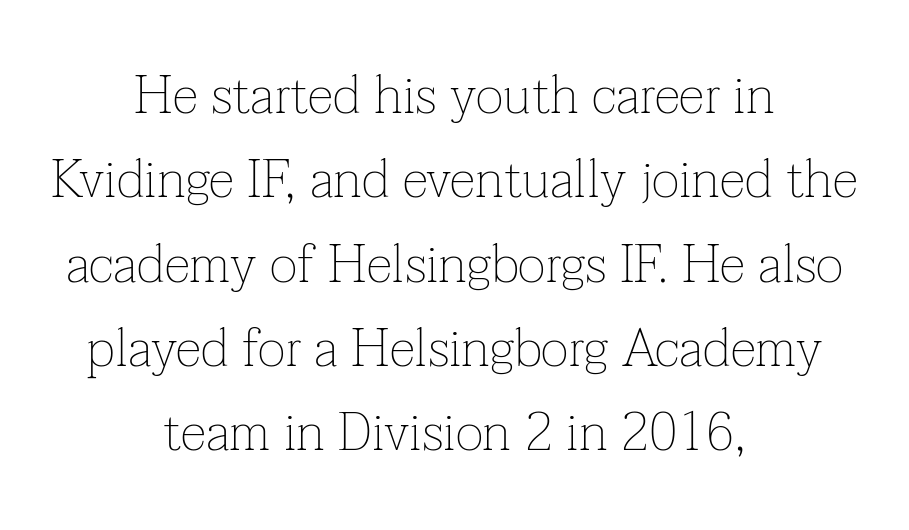
{"serif": "yes", "italic": "no", "bold": "no", "weight": "thin", "width": "normal", "stroke_contrast": "low", "x_height": "medium", "monospaced": "no", "underline": "no", "align": "center", "line_spacing": "normal", "line_spacing_ratio": 1.59, "letter_spacing": "normal", "letter_spacing_em": 0.0, "glyph_px": 53}
